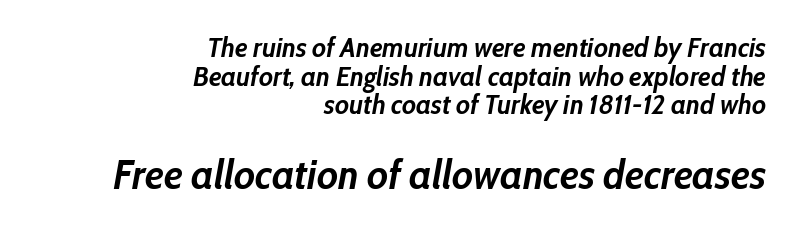
Look at the stroke-to-counter ratio: heavy, a bold. Compared with typical body copy, the letter spacing here is the same. You can tell it's italic because the verticals aren't actually vertical. Clear beneath every line of the passage.
